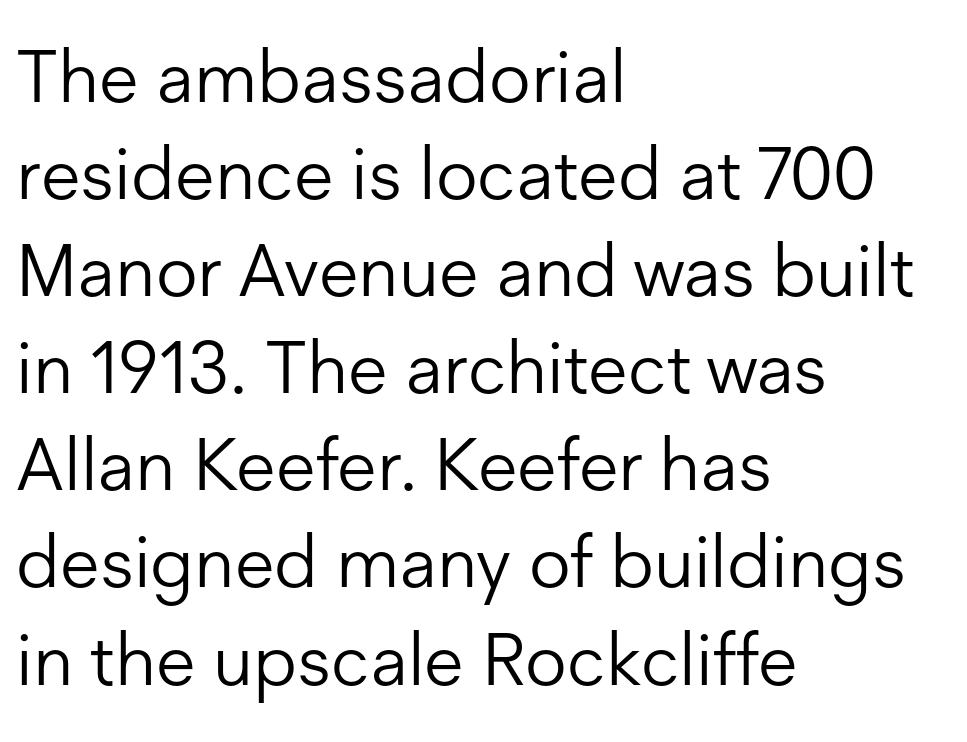
The image shows 73 px light sans-serif type, upright; set left-aligned, normal line spacing (1.33x), normal letter spacing, not underlined; low stroke contrast and a medium x-height.
